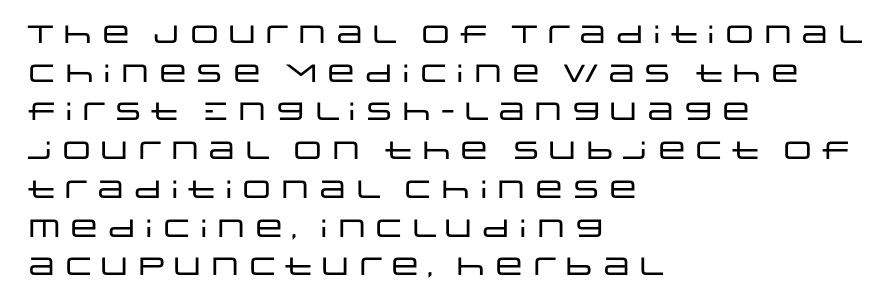
{"italic": "no", "underline": "no", "align": "left", "line_spacing": "normal", "line_spacing_ratio": 1.55, "letter_spacing": "normal", "letter_spacing_em": 0.0, "glyph_px": 25}
